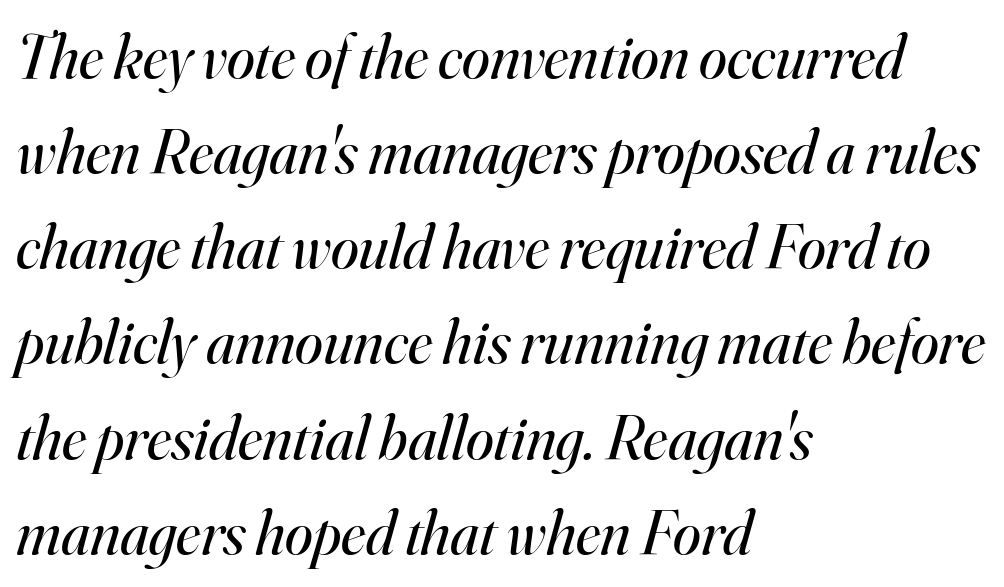
The image shows 63 px regular-weight serif type, italic (leaning right); set left-aligned, normal line spacing (1.51x), normal letter spacing, not underlined; high stroke contrast and a small x-height.
